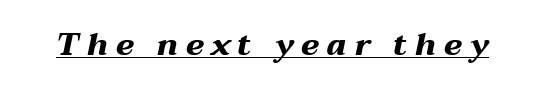
{"italic": "yes", "lean": "right", "slant_degrees": 12, "bold": "yes", "weight": "heavy", "width": "wide", "stroke_contrast": "medium", "x_height": "medium", "monospaced": "no", "underline": "yes", "letter_spacing": "wide", "letter_spacing_em": 0.24, "glyph_px": 31}
